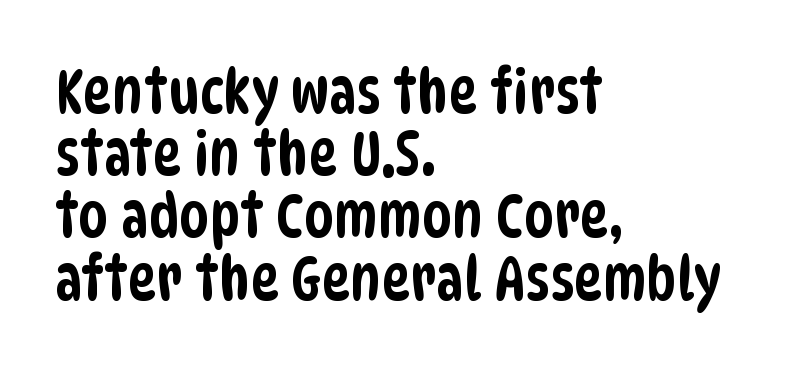
The image shows 61 px condensed sans-serif type; set left-aligned, tight line spacing (1.02x), normal letter spacing, not underlined; low stroke contrast and a large x-height.
